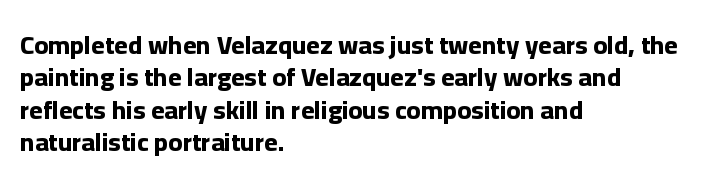
Q: Is the text bold? A: Yes.
Q: Is the text italic (slanted)? A: No, it is upright.
Q: Is the text underlined? A: No.
Q: How is the paragraph aligned? A: Left-aligned.
Q: Is the spacing between letters normal or unusually wide? A: Normal.
Q: Is the spacing between lines tight, normal or loose? A: Normal.
